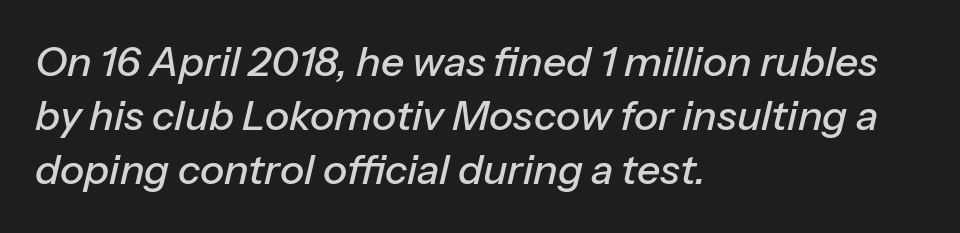
The glyphs are unaccompanied by any horizontal stroke below them. The lines sit at an ordinary, default distance from one another. Every row of glyphs begins at an identical x-position on the left. Tall strokes in this sample are angled rather than plumb. Think of a printed novel: that variable character pitch is what you see here. Students, note that the glyphs here touch the page at normal intervals.
